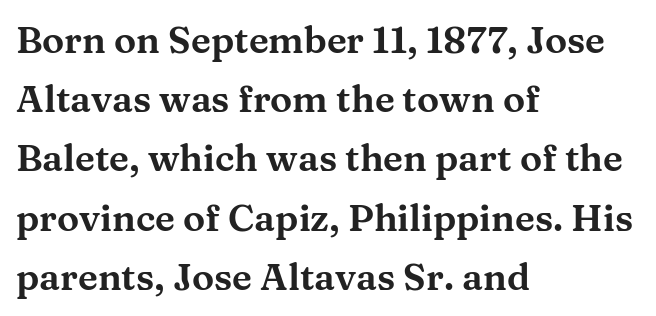
{"serif": "yes", "italic": "no", "width": "wide", "stroke_contrast": "medium", "x_height": "medium", "monospaced": "no", "underline": "no", "align": "left", "line_spacing": "normal", "line_spacing_ratio": 1.6, "letter_spacing": "normal", "letter_spacing_em": 0.0, "glyph_px": 37}
